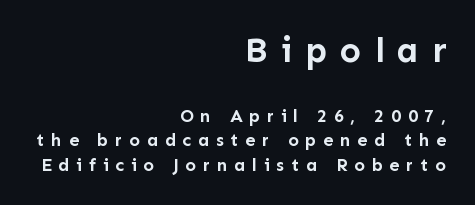
{"serif": "no", "italic": "no", "bold": "yes", "weight": "semibold", "width": "normal", "stroke_contrast": "low", "x_height": "medium", "monospaced": "no", "underline": "no", "align": "right", "line_spacing": "normal", "line_spacing_ratio": 1.36, "letter_spacing": "wide", "letter_spacing_em": 0.37, "larger_block": "first", "size_ratio": 1.94, "glyph_px": 35}
